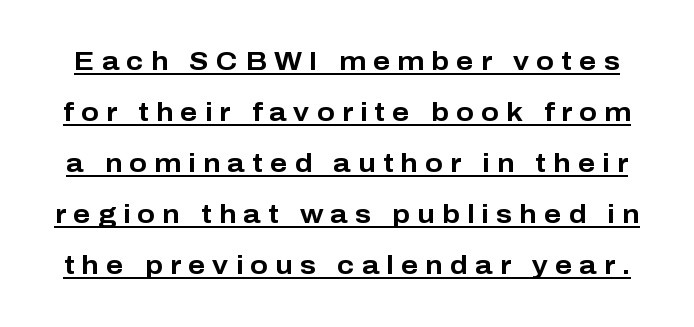
The image shows 26 px bold type, upright; set loose line spacing (1.96x), unusually wide letter spacing (+0.28 em), underlined.
